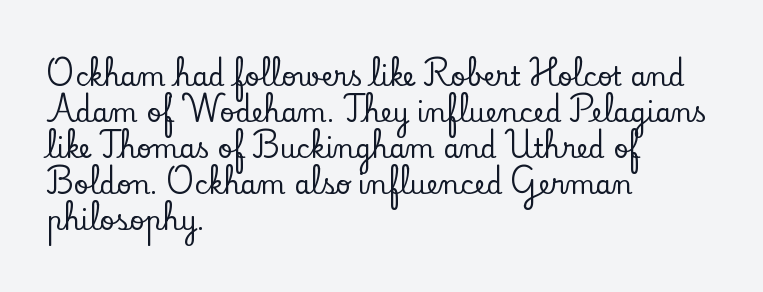
The image shows 26 px text type, upright; set left-aligned, normal line spacing (1.38x), normal letter spacing, not underlined.
